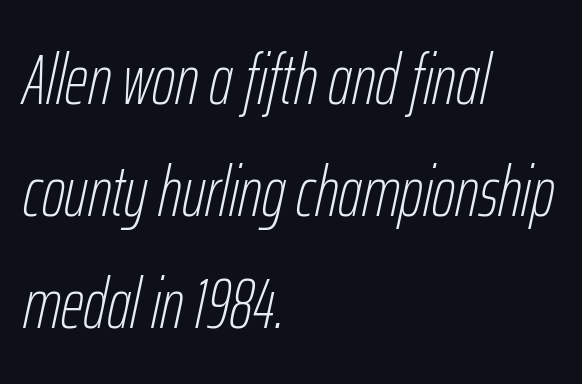
The image shows 71 px thin, condensed type, italic (leaning right); set left-aligned, normal line spacing (1.58x), normal letter spacing, not underlined; low stroke contrast and a medium x-height.
